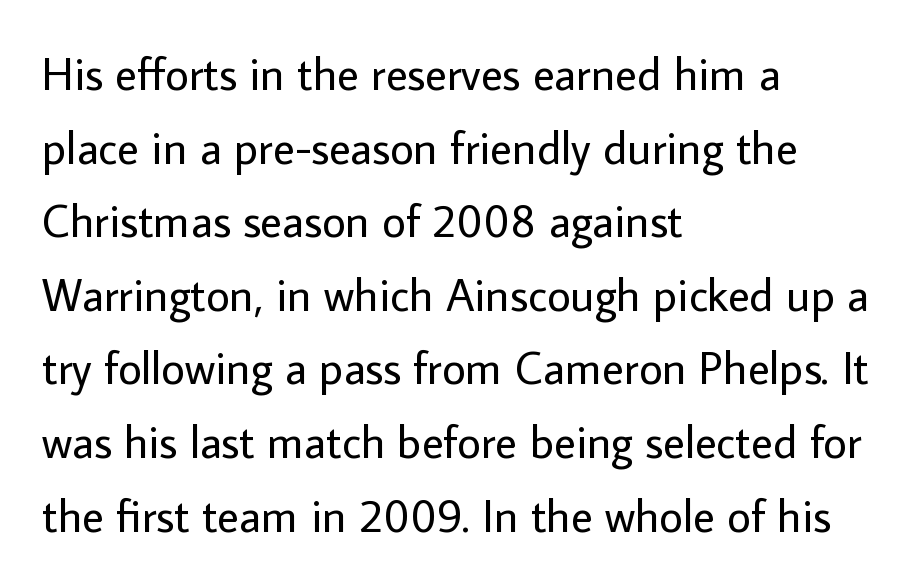
The tracking reads as untouched default to a designer's eye. The baseline area is clear. The passage is arranged the way most books set body copy — flush left. Rendered with straight, roman letterforms. The face used here is proportionally spaced, like ordinary book or web type.
